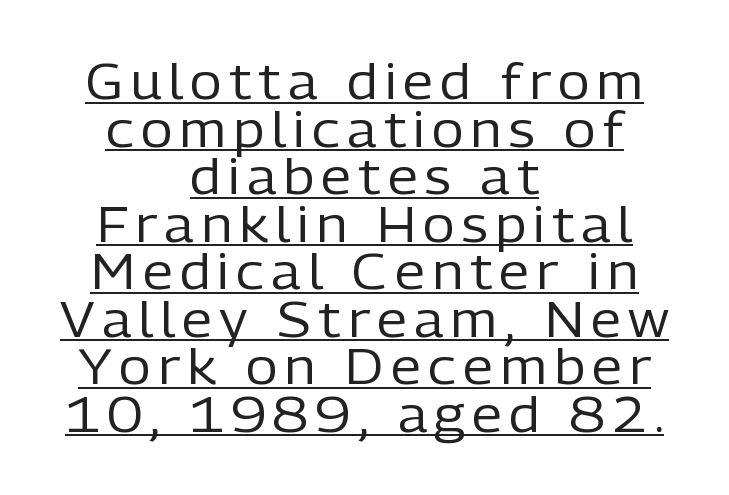
Q: Is the text bold? A: No.
Q: Is the text italic (slanted)? A: No, it is upright.
Q: Is the typeface a serif or a sans-serif typeface? A: Sans-serif.
Q: Is the text underlined? A: Yes.
Q: How is the paragraph aligned? A: Centered.
Q: Is the spacing between lines tight, normal or loose? A: Tight.
Q: Width (condensed, normal, or wide)? A: Normal.
Q: Stroke contrast? A: Low.
Q: x-height? A: Medium.
Q: Monospaced? A: No.
